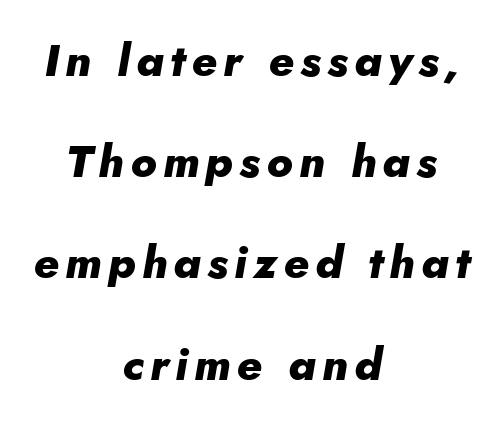
The image shows 45 px heavy type, italic (leaning right); set centered, loose line spacing (2.25x), not underlined; low stroke contrast and a small x-height.
